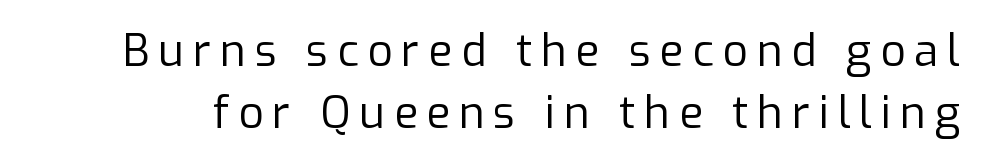
Successive baselines arrive at the customary interval. A typesetter would label this face a sans. Ordinary non-slanted type is in use. Varying glyph widths throughout — classic text-font behaviour.
